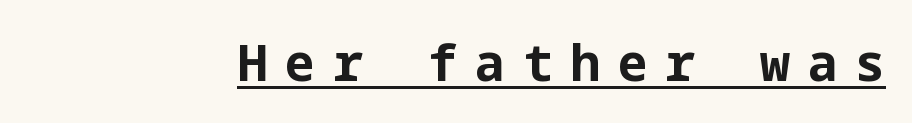
Q: Is the text bold? A: Yes.
Q: Is the text italic (slanted)? A: No, it is upright.
Q: Is the typeface a serif or a sans-serif typeface? A: Sans-serif.
Q: Is the text underlined? A: Yes.
Q: Is the spacing between letters normal or unusually wide? A: Unusually wide.
Q: Width (condensed, normal, or wide)? A: Normal.
Q: Stroke contrast? A: Low.
Q: x-height? A: Medium.
